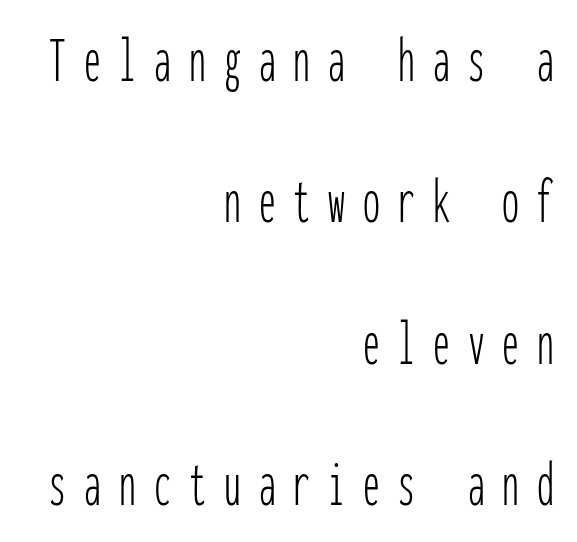
Is this a sans? Yes — the strokes have no serifs. This sample is right-justified, so line beginnings fall wherever the words allow. Note the uniform advance width — an 'i' takes as much space as an 'm'. Is the stroke heavy? The answer is a plain regular-or-lighter. The space between consecutive lines is lavish. Unlike italic type, these characters show no tilt at all.
